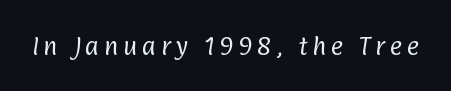
The image shows 21 px text type; set unusually wide letter spacing (+0.22 em), not underlined.
